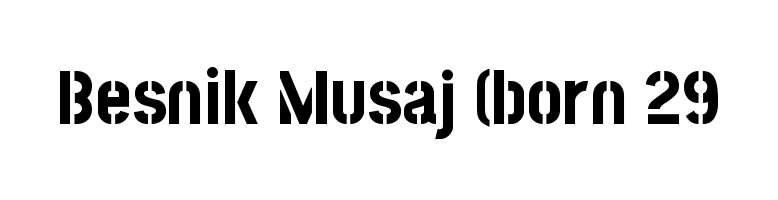
The image shows 76 px bold, condensed sans-serif type, upright; set normal letter spacing, not underlined; low stroke contrast and a large x-height.
